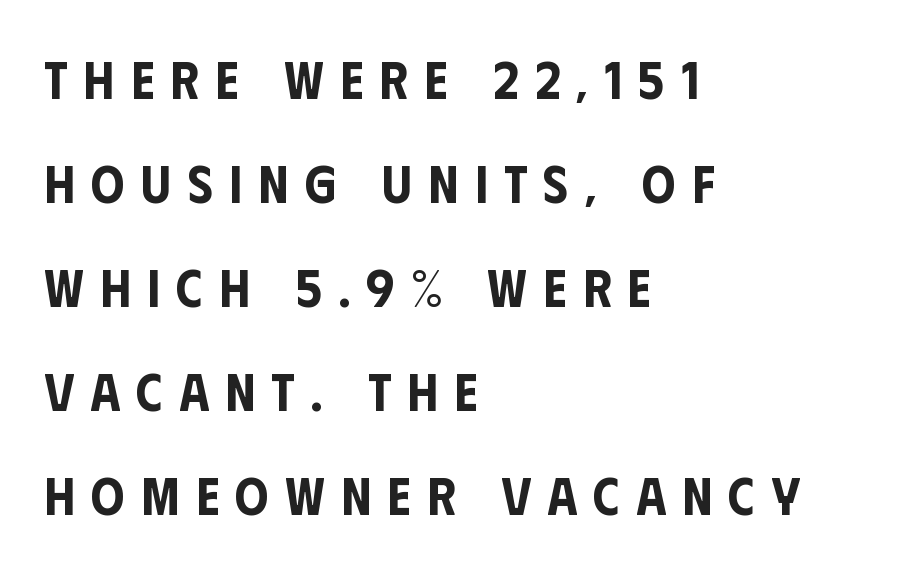
The image shows 53 px condensed sans-serif type, upright; set left-aligned, loose line spacing (1.96x), unusually wide letter spacing (+0.31 em), not underlined; low stroke contrast and a large x-height.
